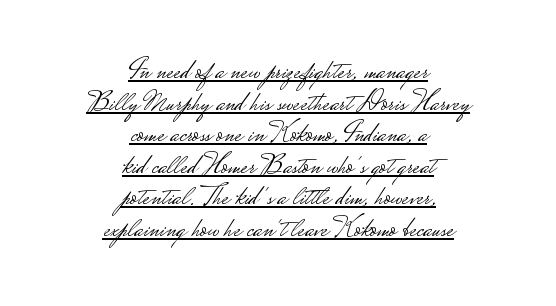
{"serif": "no", "bold": "no", "weight": "light", "width": "wide", "stroke_contrast": "low", "monospaced": "no", "underline": "yes", "align": "center", "line_spacing": "tight", "line_spacing_ratio": 1.09, "letter_spacing": "normal", "letter_spacing_em": 0.0, "glyph_px": 29}
